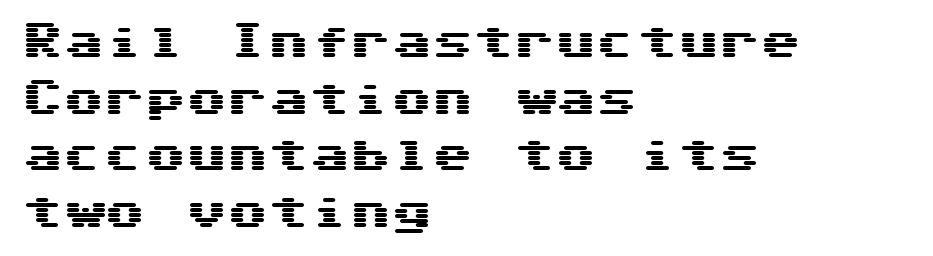
{"serif": "no", "italic": "no", "width": "wide", "stroke_contrast": "medium", "x_height": "medium", "monospaced": "yes", "underline": "no", "align": "left", "line_spacing": "normal", "line_spacing_ratio": 1.38, "letter_spacing": "normal", "letter_spacing_em": 0.0, "glyph_px": 41}
